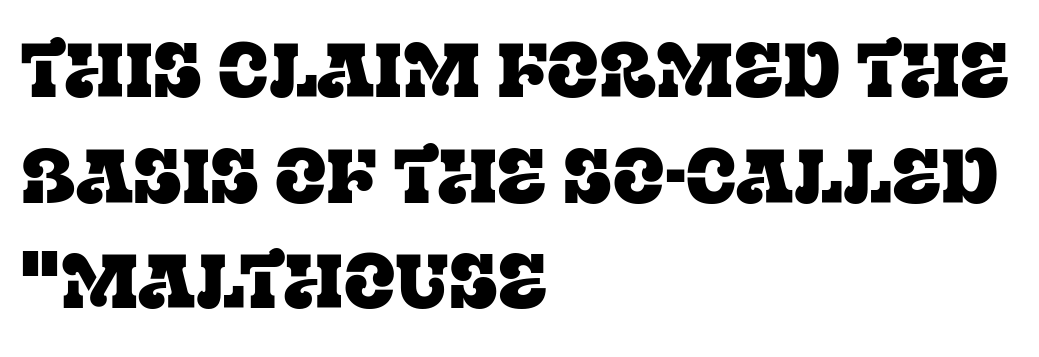
The image shows 76 px serif type, upright; set left-aligned, normal line spacing (1.39x), normal letter spacing, not underlined; low stroke contrast and a large x-height.
